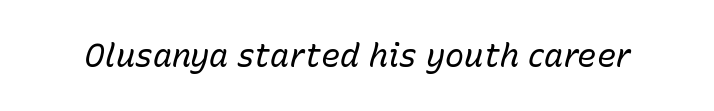
{"italic": "yes", "lean": "right", "slant_degrees": 15, "bold": "no", "weight": "regular", "width": "normal", "stroke_contrast": "low", "x_height": "medium", "monospaced": "no", "underline": "no", "letter_spacing": "normal", "letter_spacing_em": 0.0, "glyph_px": 32}
